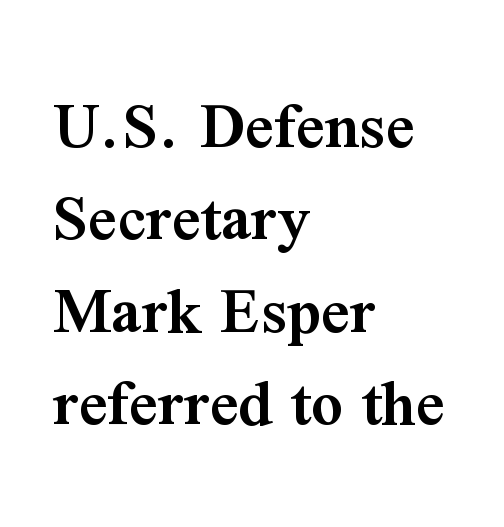
Q: Is the text bold? A: Semi-bold.
Q: Is the text italic (slanted)? A: No, it is upright.
Q: Is the typeface a serif or a sans-serif typeface? A: Serif.
Q: Is the text underlined? A: No.
Q: How is the paragraph aligned? A: Left-aligned.
Q: Is the spacing between letters normal or unusually wide? A: Normal.
Q: Is the spacing between lines tight, normal or loose? A: Normal.
Q: Width (condensed, normal, or wide)? A: Normal.
Q: Stroke contrast? A: Medium.
Q: x-height? A: Medium.
Q: Monospaced? A: No.
